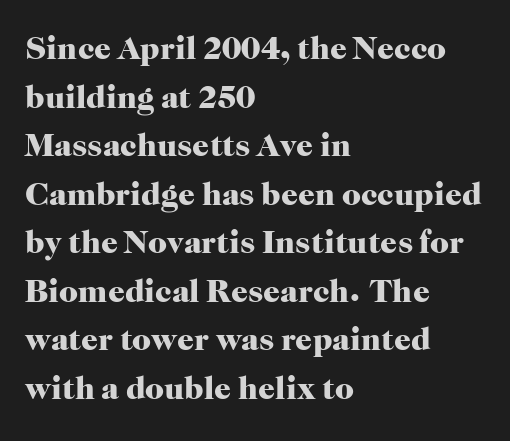
The image shows 33 px heavy serif type, upright; set left-aligned, normal line spacing (1.47x), normal letter spacing, not underlined; high stroke contrast and a medium x-height.
